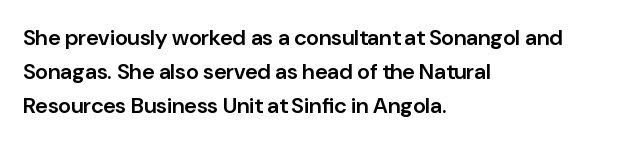
{"italic": "no", "bold": "semi", "underline": "no", "align": "left", "line_spacing": "normal", "line_spacing_ratio": 1.55, "letter_spacing": "normal", "letter_spacing_em": 0.0, "glyph_px": 22}
